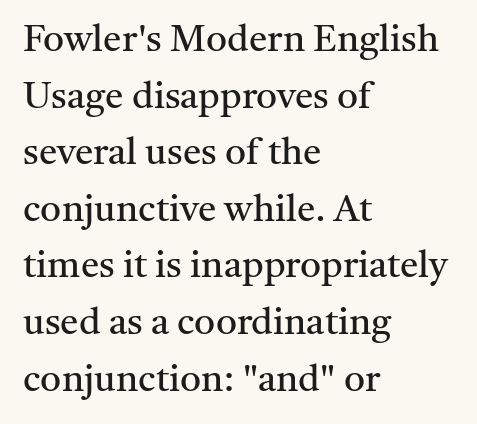
{"serif": "yes", "italic": "no", "bold": "no", "weight": "regular", "width": "normal", "stroke_contrast": "medium", "x_height": "medium", "monospaced": "no", "underline": "no", "align": "left", "line_spacing": "normal", "line_spacing_ratio": 1.53, "letter_spacing": "normal", "letter_spacing_em": 0.0, "glyph_px": 37}
